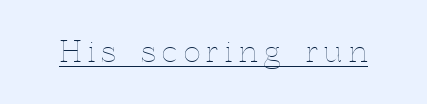
Q: Is the text bold? A: No.
Q: Is the text italic (slanted)? A: No, it is upright.
Q: Is the text underlined? A: Yes.
Q: Is the spacing between letters normal or unusually wide? A: Unusually wide.
Q: Width (condensed, normal, or wide)? A: Normal.
Q: x-height? A: Medium.
Q: Monospaced? A: No.
